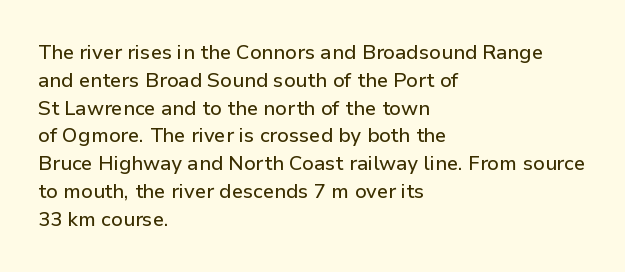
{"italic": "no", "underline": "no", "align": "left", "line_spacing": "normal", "line_spacing_ratio": 1.39, "letter_spacing": "normal", "letter_spacing_em": 0.0, "glyph_px": 20}
